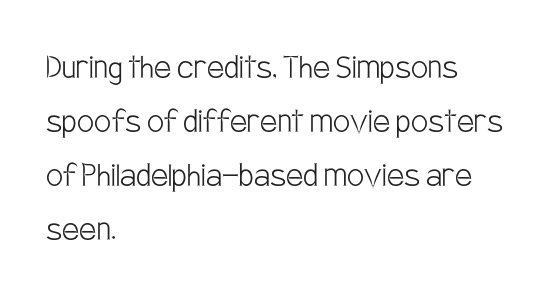
{"serif": "no", "italic": "no", "bold": "no", "weight": "light", "width": "condensed", "stroke_contrast": "low", "x_height": "large", "monospaced": "no", "underline": "no", "align": "left", "line_spacing": "normal", "line_spacing_ratio": 1.42, "letter_spacing": "normal", "letter_spacing_em": 0.0, "glyph_px": 38}
